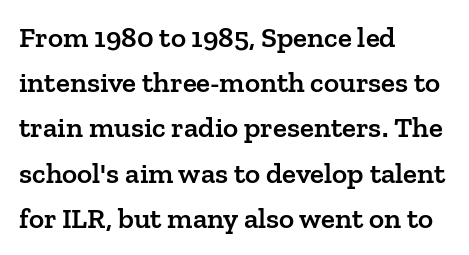
Q: Is the text bold? A: Semi-bold.
Q: Is the text italic (slanted)? A: No, it is upright.
Q: Is the typeface a serif or a sans-serif typeface? A: Serif.
Q: Is the text underlined? A: No.
Q: How is the paragraph aligned? A: Left-aligned.
Q: Is the spacing between letters normal or unusually wide? A: Normal.
Q: Is the spacing between lines tight, normal or loose? A: Normal.
Q: Width (condensed, normal, or wide)? A: Normal.
Q: Stroke contrast? A: Low.
Q: x-height? A: Medium.
Q: Monospaced? A: No.
